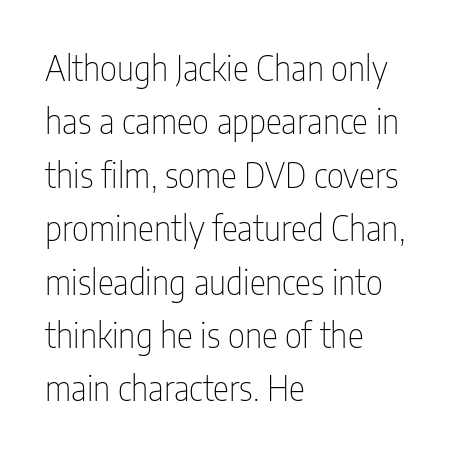
The image shows 34 px thin, condensed sans-serif type, upright; set left-aligned, normal line spacing (1.57x), normal letter spacing, not underlined; low stroke contrast and a medium x-height.
